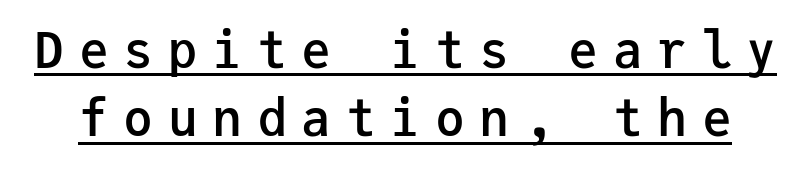
{"serif": "no", "italic": "no", "bold": "semi", "weight": "semibold", "width": "normal", "stroke_contrast": "low", "x_height": "medium", "monospaced": "yes", "underline": "yes", "line_spacing": "normal", "line_spacing_ratio": 1.37, "letter_spacing": "wide", "letter_spacing_em": 0.29, "glyph_px": 50}
